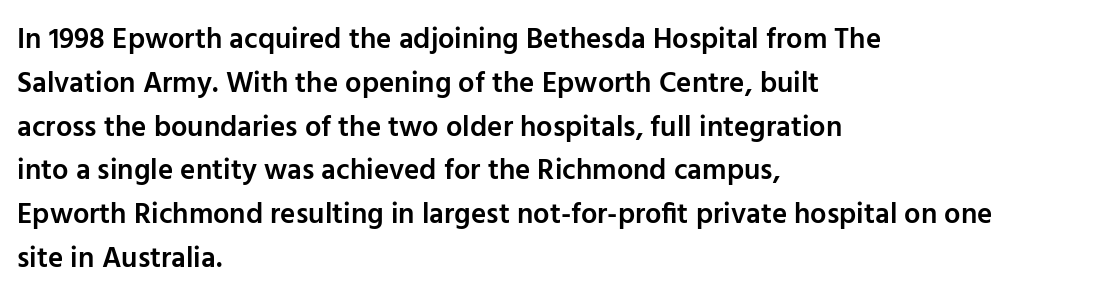
This sample has the flowing, uneven cadence of proportional lettering. Each word holds together tightly as a unit, with standard inter-letter gaps. Underlining? Definitely not there. This is roman type, the default non-slanted kind. Serif or sans? Sans — the stroke terminals are bare.
